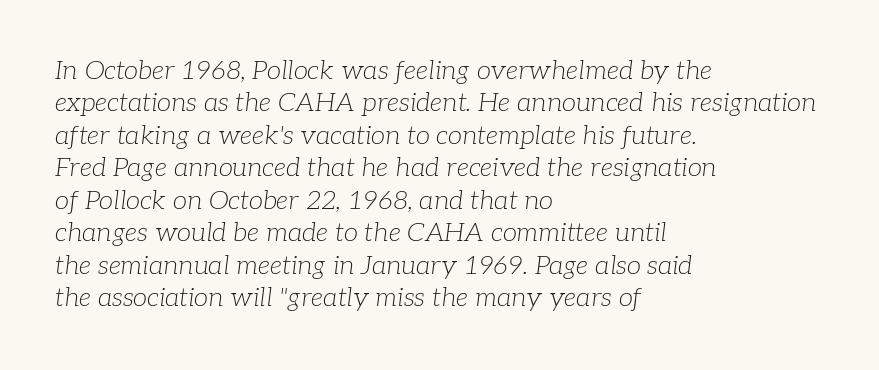
{"italic": "yes", "lean": "right", "slant_degrees": 7, "bold": "no", "underline": "no", "align": "left", "line_spacing": "normal", "line_spacing_ratio": 1.25, "letter_spacing": "normal", "letter_spacing_em": 0.0, "glyph_px": 26}
